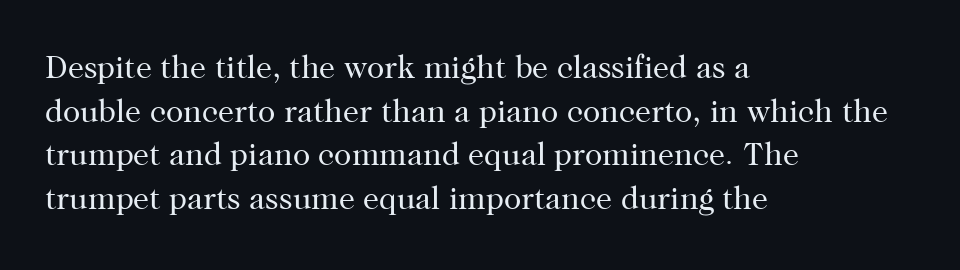
{"serif": "yes", "italic": "no", "bold": "no", "weight": "regular", "width": "normal", "stroke_contrast": "high", "x_height": "medium", "monospaced": "no", "underline": "no", "align": "left", "line_spacing": "normal", "line_spacing_ratio": 1.36, "letter_spacing": "normal", "letter_spacing_em": 0.0, "glyph_px": 32}
